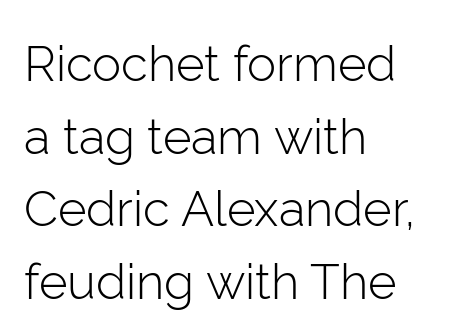
Baseline-to-baseline distance is the conventional proportion of letter height. Italic? Not at all — the glyphs are vertical. Unmarked baselines from the first word to the last. The tracking reads as untouched default to a designer's eye. Does the type have serifs? No, each stem ends abruptly. The face used here is proportionally spaced, like ordinary book or web type.
